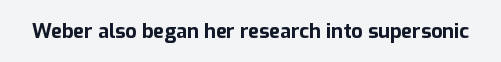
The image shows 20 px bold type, upright; set normal letter spacing, not underlined.
